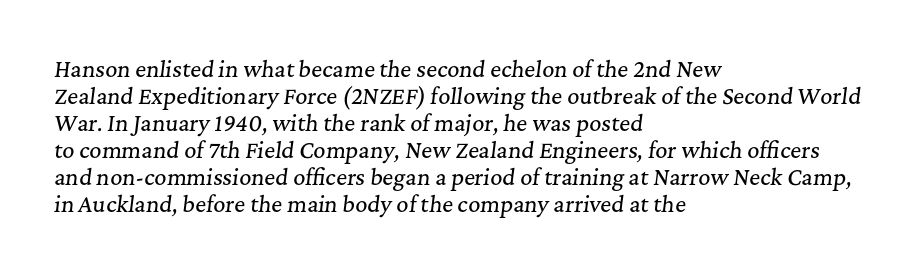
The image shows 21 px text type, italic (leaning right); set left-aligned, normal line spacing (1.29x), normal letter spacing, not underlined.
